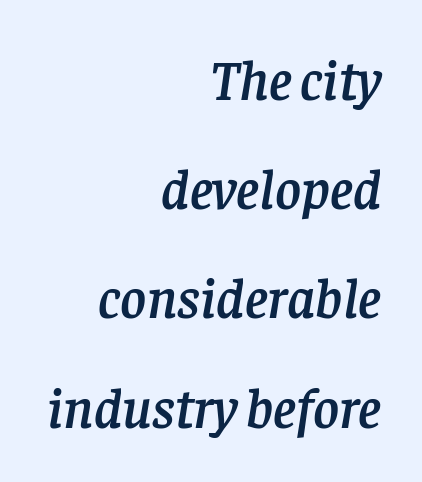
Q: Is the text italic (slanted)? A: Yes, it leans right by about 8 degrees.
Q: Is the typeface a serif or a sans-serif typeface? A: Serif.
Q: Is the text underlined? A: No.
Q: How is the paragraph aligned? A: Right-aligned.
Q: Is the spacing between letters normal or unusually wide? A: Normal.
Q: Is the spacing between lines tight, normal or loose? A: Loose.
Q: Width (condensed, normal, or wide)? A: Normal.
Q: Stroke contrast? A: Low.
Q: x-height? A: Large.
Q: Monospaced? A: No.
